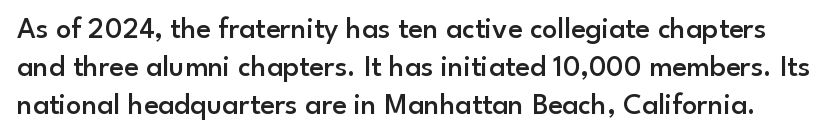
{"serif": "no", "italic": "no", "bold": "semi", "weight": "semibold", "width": "normal", "stroke_contrast": "low", "x_height": "small", "monospaced": "no", "underline": "no", "line_spacing": "normal", "line_spacing_ratio": 1.26, "letter_spacing": "normal", "letter_spacing_em": 0.0, "glyph_px": 30}
